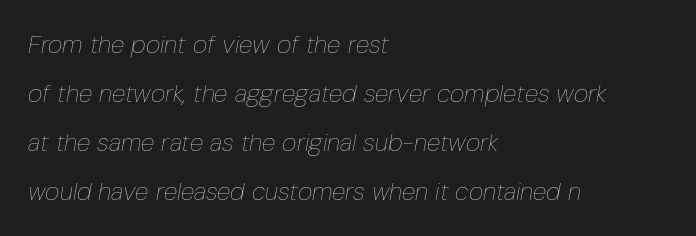
Q: Is the text bold? A: No.
Q: Is the text italic (slanted)? A: Yes, it leans right by about 10 degrees.
Q: Is the text underlined? A: No.
Q: How is the paragraph aligned? A: Left-aligned.
Q: Is the spacing between letters normal or unusually wide? A: Normal.
Q: Is the spacing between lines tight, normal or loose? A: Loose.
